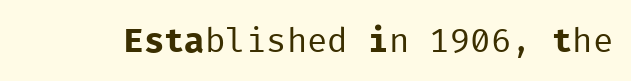
The image shows 34 px regular-weight sans-serif type, upright, monospaced; set normal letter spacing, not underlined; low stroke contrast and a medium x-height.
